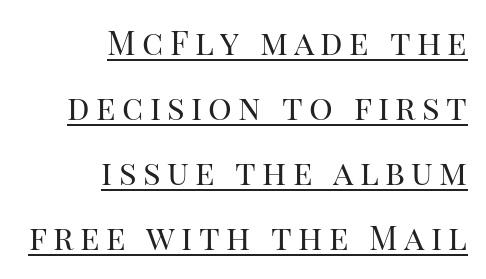
The image shows 33 px regular-weight serif type, upright; set right-aligned, loose line spacing (1.97x), underlined; high stroke contrast and a large x-height.
